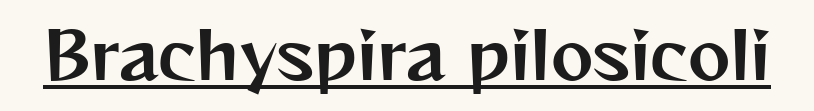
These lines are rendered in a variable-pitch font. This is underlined copy, the kind a proofreader might mark for attention. Every stem runs plumb, perpendicular to the baseline. The letters sit at their default tracking, neither squeezed nor spread.
